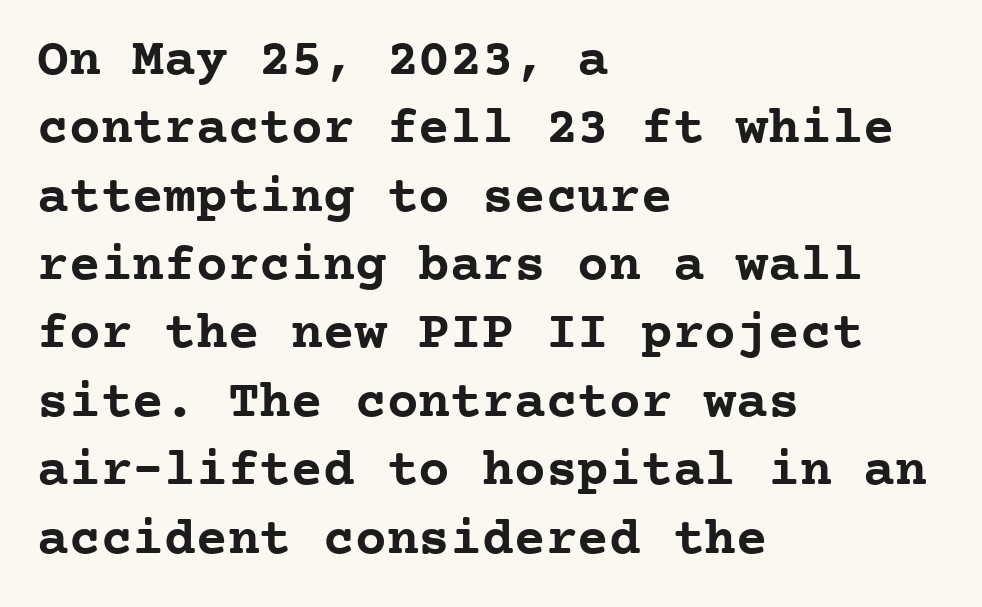
Every letter is thick-stroked: bold, no question. Spacing between characters is what you'd get straight out of the box. Does the leading feel generous? No, just average. Every character sits straight up, as roman type does.
